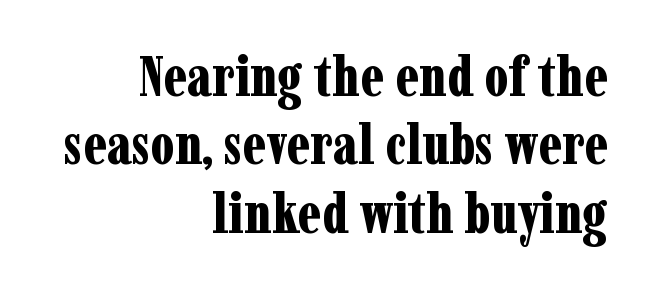
Q: Is the text bold? A: Yes.
Q: Is the text italic (slanted)? A: No, it is upright.
Q: Is the typeface a serif or a sans-serif typeface? A: Serif.
Q: Is the text underlined? A: No.
Q: How is the paragraph aligned? A: Right-aligned.
Q: Is the spacing between letters normal or unusually wide? A: Normal.
Q: Width (condensed, normal, or wide)? A: Condensed.
Q: Stroke contrast? A: Low.
Q: x-height? A: Medium.
Q: Monospaced? A: No.
